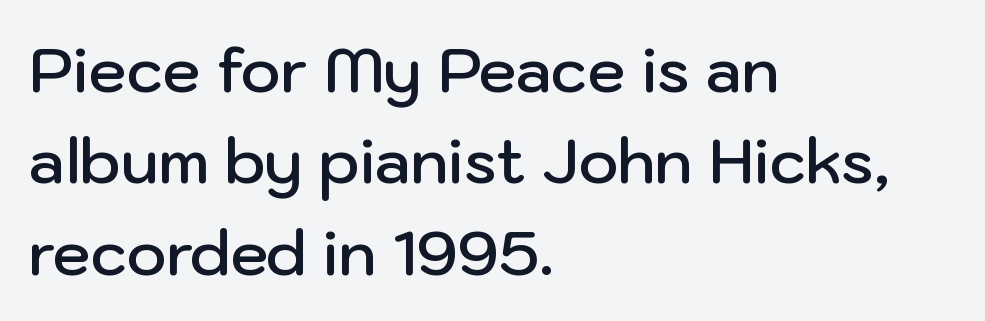
Is the letter spacing exaggerated? No — it looks like the ordinary default. You can tell it's not italic because the verticals are truly vertical. You could not count columns in this text — the font is proportionally spaced. This is moderately heavy type, rendered in semibold. This rendering uses left alignment, leaving the right contour irregular.
